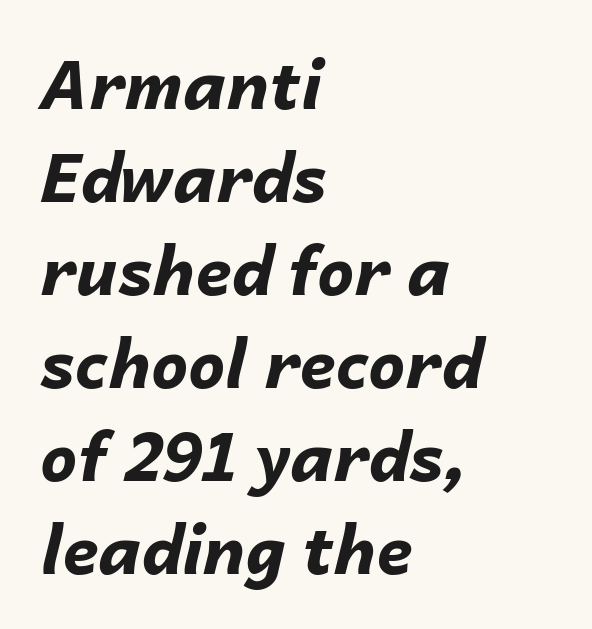
Q: Is the text bold? A: Yes.
Q: Is the text italic (slanted)? A: Yes, it leans right by about 14 degrees.
Q: Is the text underlined? A: No.
Q: How is the paragraph aligned? A: Left-aligned.
Q: Is the spacing between letters normal or unusually wide? A: Normal.
Q: Is the spacing between lines tight, normal or loose? A: Normal.
Q: Width (condensed, normal, or wide)? A: Normal.
Q: Stroke contrast? A: Low.
Q: x-height? A: Medium.
Q: Monospaced? A: No.
